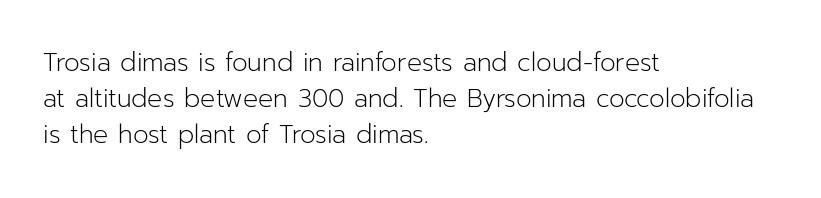
The image shows 25 px text type, upright; set left-aligned, normal line spacing (1.45x), normal letter spacing, not underlined.
